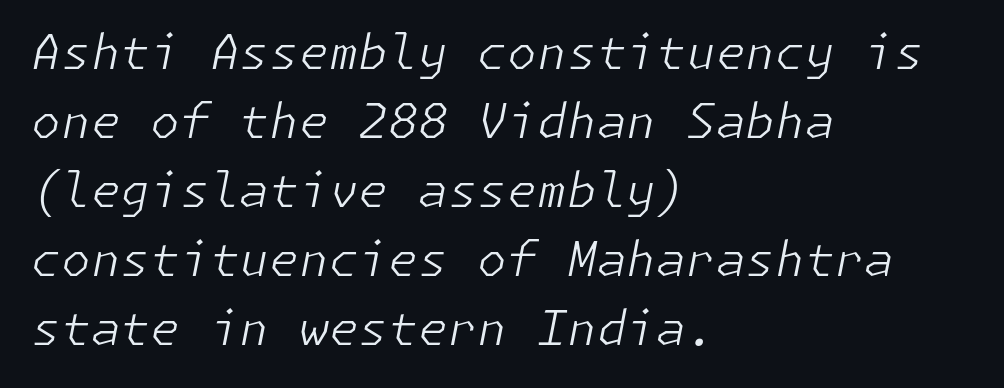
A typesetter would call this leading conventional body-copy spacing. Look at the tracking — it's just the regular setting, nothing added. The space beneath each line is pristine and unruled. Where is the straight margin? On the left.
